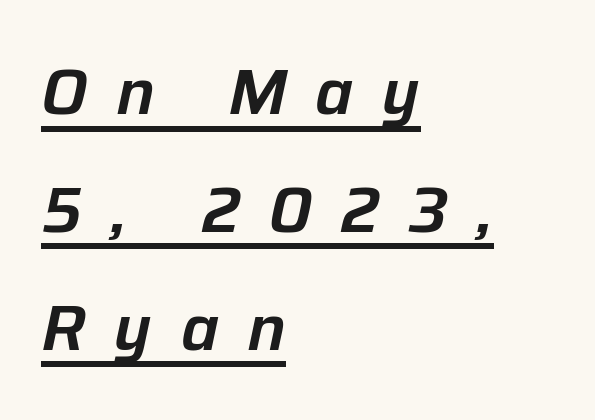
Q: Is the text italic (slanted)? A: Yes, it leans right by about 12 degrees.
Q: Is the text underlined? A: Yes.
Q: How is the paragraph aligned? A: Left-aligned.
Q: Is the spacing between letters normal or unusually wide? A: Unusually wide.
Q: Width (condensed, normal, or wide)? A: Normal.
Q: Stroke contrast? A: Low.
Q: x-height? A: Medium.
Q: Monospaced? A: No.
